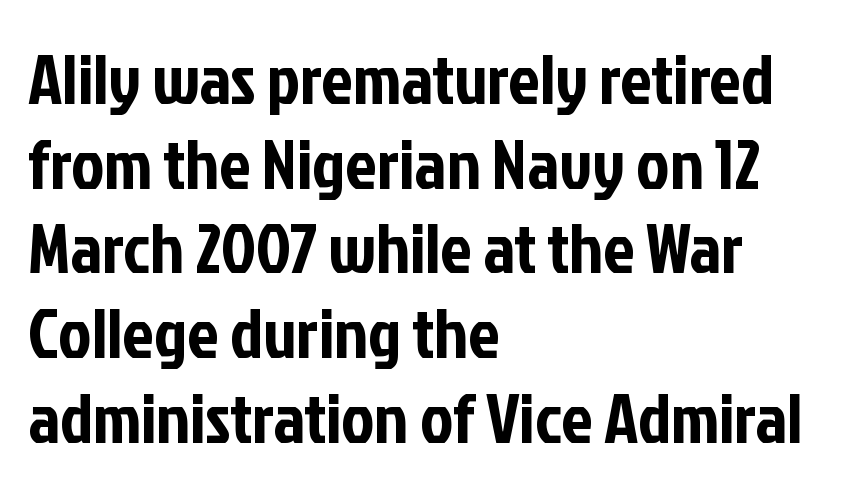
{"serif": "no", "italic": "no", "width": "condensed", "stroke_contrast": "low", "x_height": "medium", "monospaced": "no", "underline": "no", "align": "left", "line_spacing_ratio": 1.21, "letter_spacing": "normal", "letter_spacing_em": 0.0, "glyph_px": 70}
